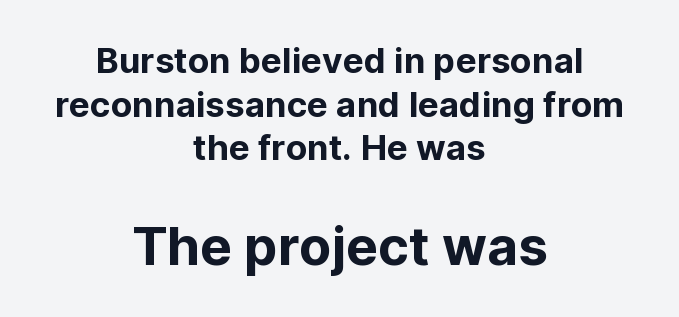
The image shows 53 px sans-serif type, upright; set centered, normal line spacing (1.25x), normal letter spacing, not underlined; the second (bottom) block is 1.51x larger; low stroke contrast and a medium x-height.
